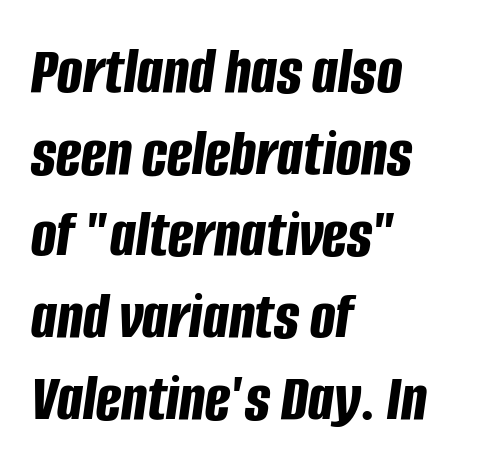
The image shows 67 px bold, condensed type, italic (leaning right); set left-aligned, line spacing 1.22x, normal letter spacing, not underlined; low stroke contrast and a large x-height.
